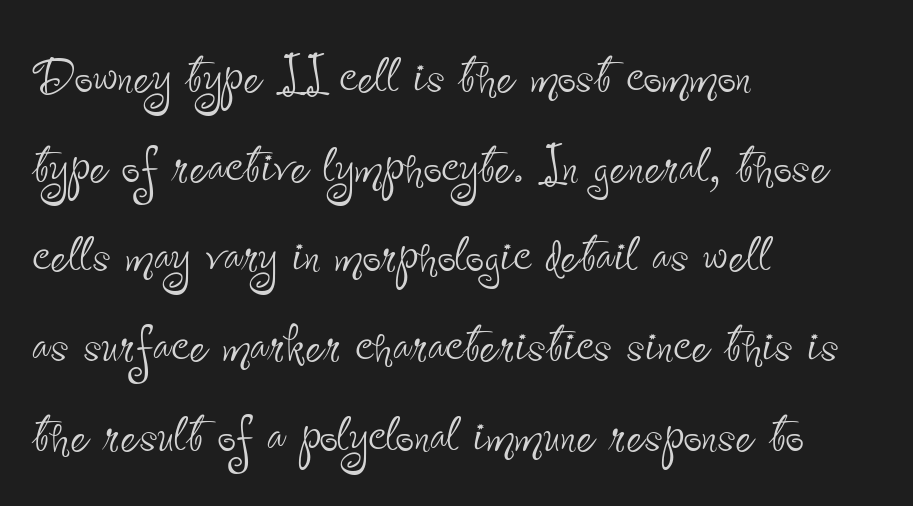
The image shows 65 px thin, condensed sans-serif type; set left-aligned, normal line spacing (1.38x), normal letter spacing, not underlined; low stroke contrast and a small x-height.
